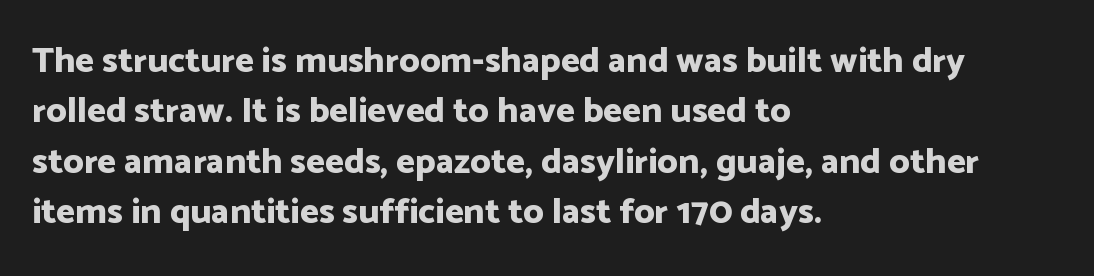
This sample uses plain, unmodified letter spacing. Spacing verdict: proportional, widths tailored to each character. Regarding leading, the lines here are spaced in the standard way. The string is rendered with underlining switched off. A dark, heavy texture on the line: the type is bold.
